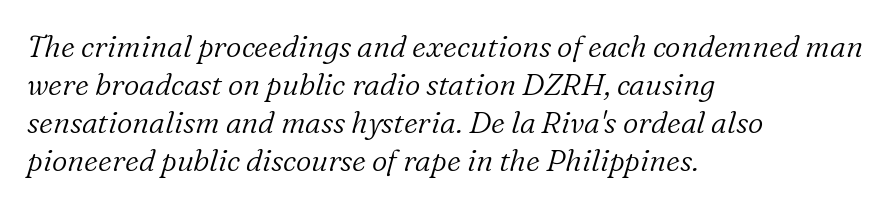
Q: Is the text bold? A: No.
Q: Is the text italic (slanted)? A: Yes, it leans right by about 16 degrees.
Q: Is the typeface a serif or a sans-serif typeface? A: Serif.
Q: Is the text underlined? A: No.
Q: How is the paragraph aligned? A: Left-aligned.
Q: Is the spacing between letters normal or unusually wide? A: Normal.
Q: Is the spacing between lines tight, normal or loose? A: Normal.
Q: Width (condensed, normal, or wide)? A: Normal.
Q: Stroke contrast? A: Low.
Q: x-height? A: Medium.
Q: Monospaced? A: No.
